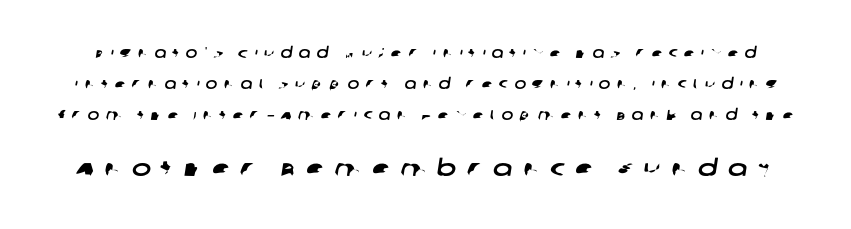
Plain, unruled lines of type. Size hierarchy here favors the trailing block over the leading one. In terms of letterspacing, this is a distinctly airy, spread setting. If you measured baseline to baseline, you'd find a long distance.
